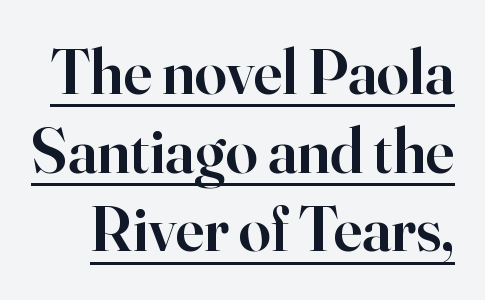
The image shows 64 px semibold serif type, upright; set line spacing 1.23x, normal letter spacing, underlined; high stroke contrast and a small x-height.
